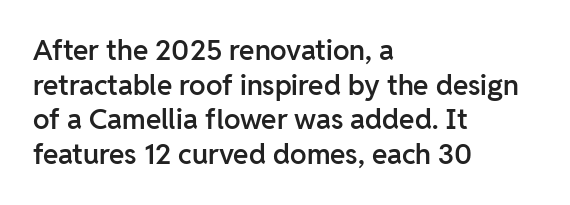
The image shows 28 px semibold sans-serif type, upright; set left-aligned, line spacing 1.24x, normal letter spacing, not underlined; low stroke contrast and a medium x-height.
